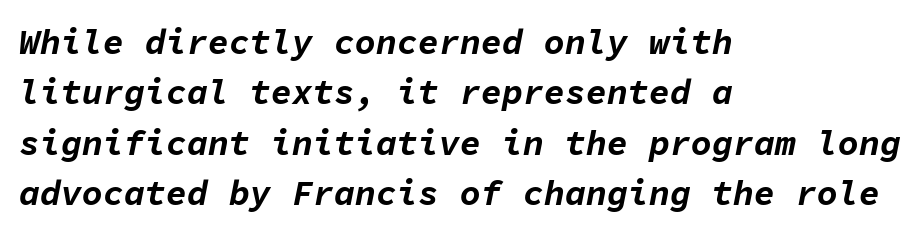
Q: Is the text bold? A: Yes.
Q: Is the text italic (slanted)? A: Yes, it leans right by about 11 degrees.
Q: Is the text underlined? A: No.
Q: How is the paragraph aligned? A: Left-aligned.
Q: Is the spacing between letters normal or unusually wide? A: Normal.
Q: Is the spacing between lines tight, normal or loose? A: Normal.
Q: Width (condensed, normal, or wide)? A: Normal.
Q: Stroke contrast? A: Low.
Q: x-height? A: Medium.
Q: Monospaced? A: Yes.
